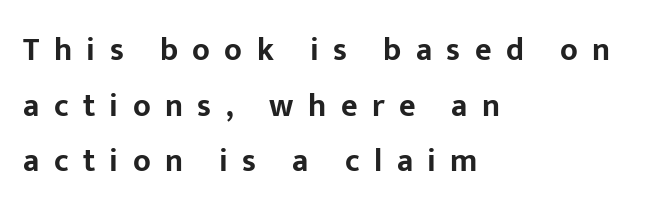
{"serif": "no", "italic": "no", "bold": "yes", "weight": "bold", "width": "normal", "stroke_contrast": "low", "x_height": "medium", "monospaced": "no", "underline": "no", "align": "left", "line_spacing_ratio": 1.74, "letter_spacing": "wide", "letter_spacing_em": 0.45, "glyph_px": 32}
